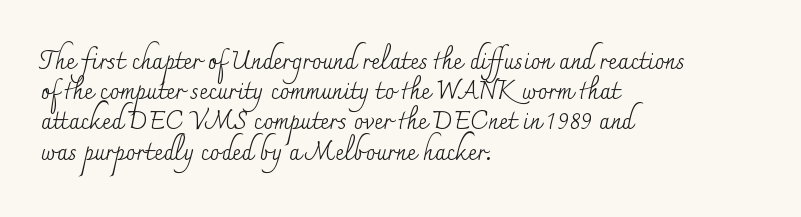
The image shows 24 px text type; set left-aligned, normal line spacing (1.26x), normal letter spacing, not underlined.
